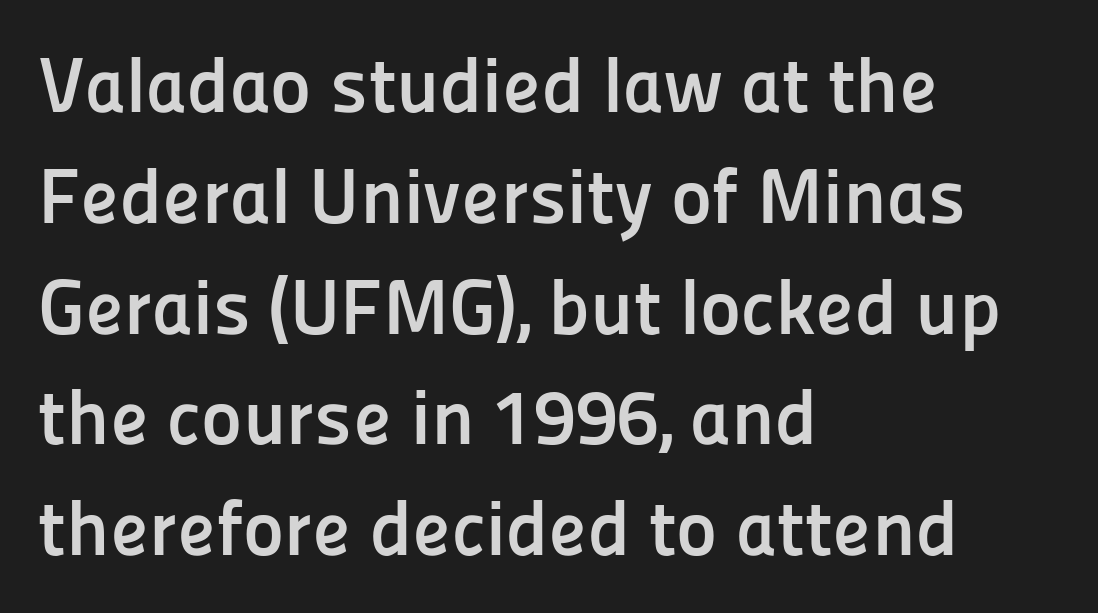
To sum up the face: it is a sans, with no serifs. What stands out about the letter spacing? Nothing — it is the standard amount. The sample has been set heavy, in full bold. The line-height multiplier appears to be the usual default. The letters advance in unequal steps, a hallmark of proportional type.
